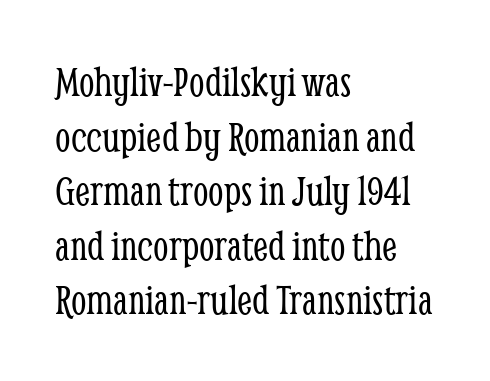
{"serif": "yes", "italic": "no", "bold": "no", "weight": "light", "width": "condensed", "stroke_contrast": "low", "x_height": "medium", "monospaced": "no", "underline": "no", "align": "left", "line_spacing_ratio": 1.24, "letter_spacing": "normal", "letter_spacing_em": 0.0, "glyph_px": 44}
